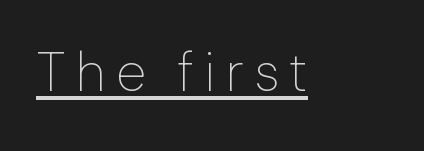
{"serif": "no", "italic": "no", "bold": "no", "weight": "thin", "width": "normal", "stroke_contrast": "low", "x_height": "medium", "monospaced": "no", "underline": "yes", "glyph_px": 55}
